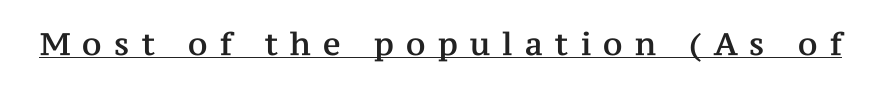
{"serif": "yes", "italic": "no", "width": "normal", "stroke_contrast": "medium", "x_height": "medium", "monospaced": "no", "underline": "yes", "letter_spacing": "wide", "letter_spacing_em": 0.4, "glyph_px": 31}
